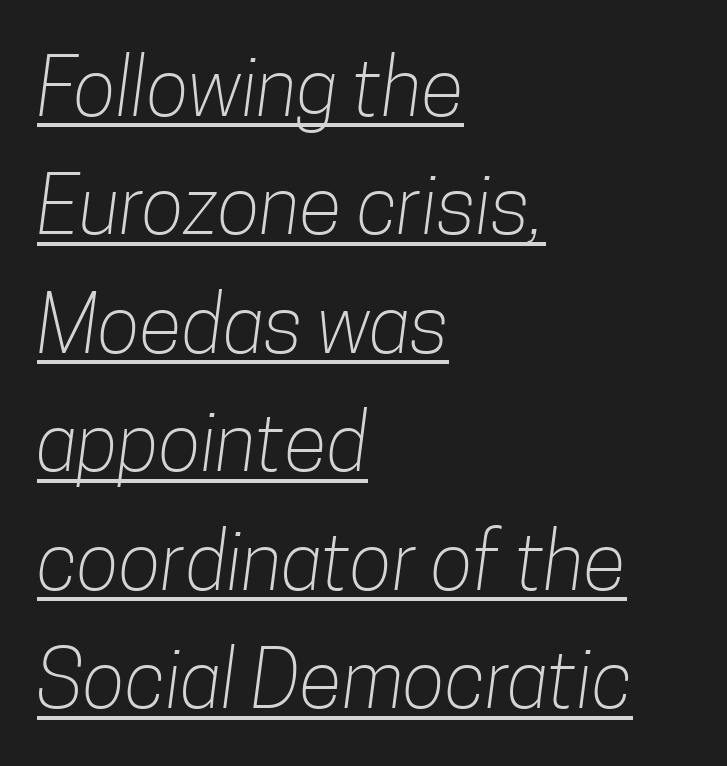
The image shows 79 px light, condensed sans-serif type; set left-aligned, normal line spacing (1.5x), normal letter spacing, underlined; low stroke contrast and a medium x-height.
